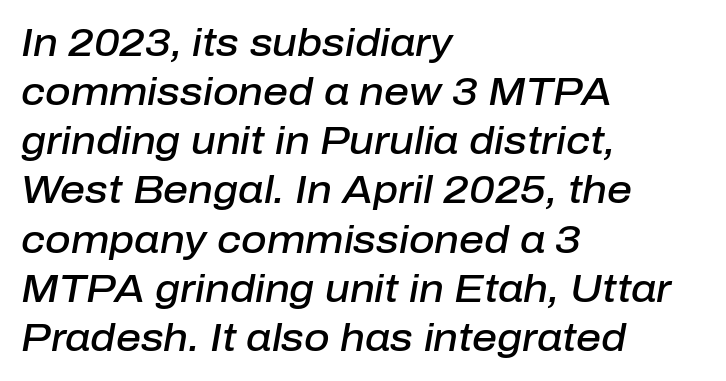
{"italic": "yes", "lean": "right", "slant_degrees": 10, "bold": "semi", "weight": "semibold", "width": "normal", "stroke_contrast": "low", "x_height": "medium", "monospaced": "no", "underline": "no", "align": "left", "line_spacing": "normal", "line_spacing_ratio": 1.26, "letter_spacing": "normal", "letter_spacing_em": 0.0, "glyph_px": 39}
